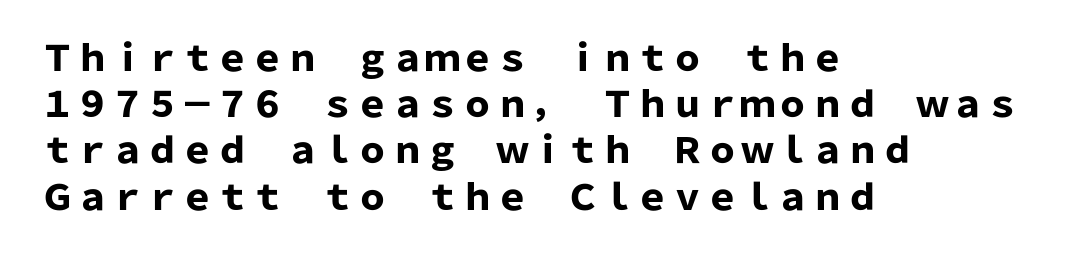
Q: Is the text bold? A: Yes.
Q: Is the text italic (slanted)? A: No, it is upright.
Q: Is the typeface a serif or a sans-serif typeface? A: Sans-serif.
Q: Is the text underlined? A: No.
Q: How is the paragraph aligned? A: Left-aligned.
Q: Is the spacing between letters normal or unusually wide? A: Normal.
Q: Is the spacing between lines tight, normal or loose? A: Normal.
Q: Width (condensed, normal, or wide)? A: Normal.
Q: Stroke contrast? A: Low.
Q: x-height? A: Medium.
Q: Monospaced? A: No.
